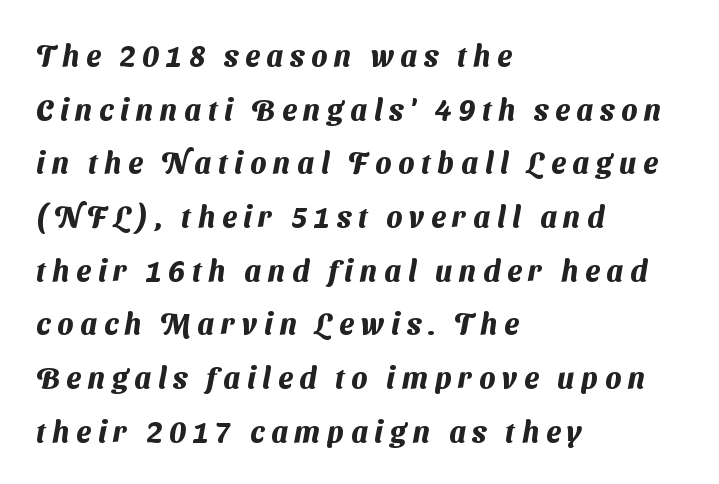
{"serif": "no", "bold": "yes", "weight": "heavy", "width": "normal", "stroke_contrast": "medium", "x_height": "medium", "monospaced": "no", "underline": "no", "align": "left", "line_spacing_ratio": 1.85, "letter_spacing": "wide", "letter_spacing_em": 0.24, "glyph_px": 29}
